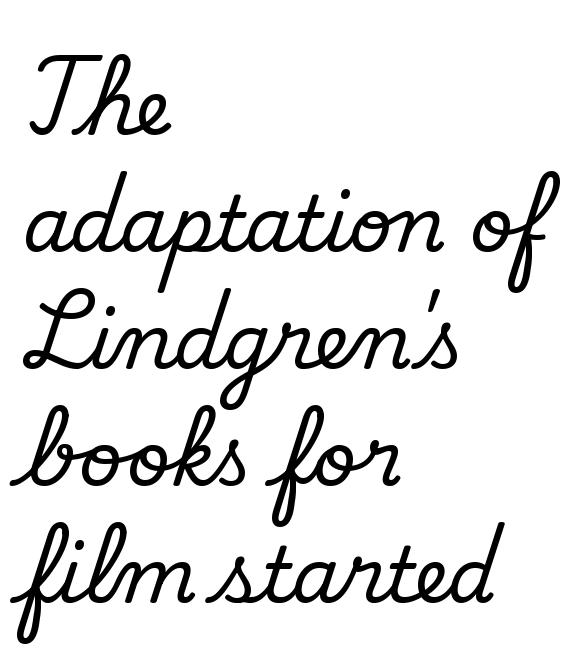
{"serif": "no", "bold": "no", "weight": "regular", "width": "normal", "stroke_contrast": "low", "x_height": "small", "monospaced": "no", "underline": "no", "align": "left", "line_spacing": "normal", "line_spacing_ratio": 1.54, "letter_spacing": "normal", "letter_spacing_em": 0.0, "glyph_px": 76}
